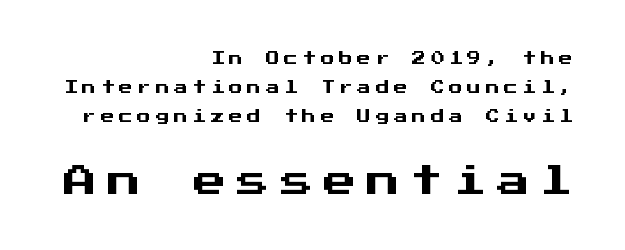
Q: Is the text italic (slanted)? A: No, it is upright.
Q: Is the typeface a serif or a sans-serif typeface? A: Sans-serif.
Q: Is the text underlined? A: No.
Q: How is the paragraph aligned? A: Right-aligned.
Q: Is the spacing between letters normal or unusually wide? A: Unusually wide.
Q: Is the spacing between lines tight, normal or loose? A: Loose.
Q: Which block of text is set in a larger size, the first (top) or the second (bottom)? A: The second (bottom) one.
Q: Width (condensed, normal, or wide)? A: Normal.
Q: Stroke contrast? A: Medium.
Q: x-height? A: Medium.
Q: Monospaced? A: Yes.
